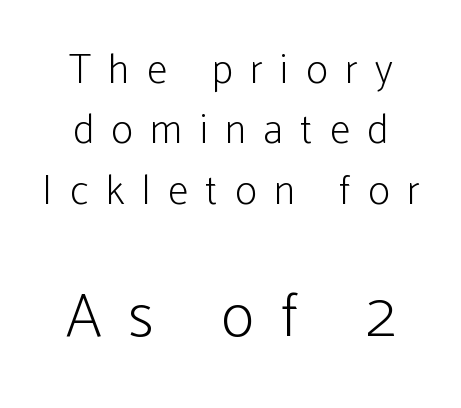
Glance below the letters and you will spot only blank space. Notice how the passage keeps no hard edge, just a central spine. Scale increases going downward across the two blocks. There is plenty of visible air inserted between adjacent glyphs. The characters display no serif detailing; their extremities are plain.
